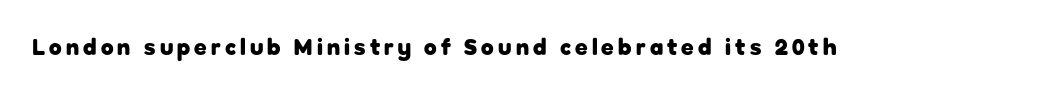
The image shows 23 px bold type, upright; set not underlined.
